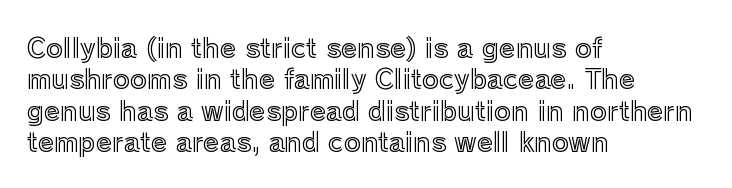
The image shows 26 px text type, upright; set left-aligned, line spacing 1.21x, normal letter spacing, not underlined.
